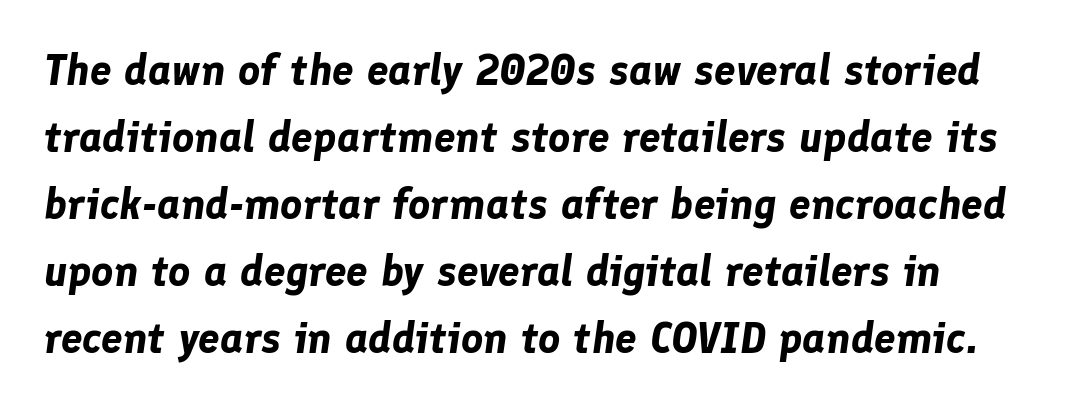
The image shows 43 px bold type, italic (leaning right); set left-aligned, normal line spacing (1.56x), normal letter spacing, not underlined; low stroke contrast and a medium x-height.
